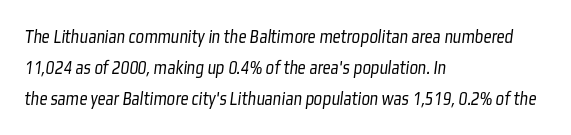
The image shows 20 px text type; set left-aligned, normal line spacing (1.56x), normal letter spacing, not underlined.
